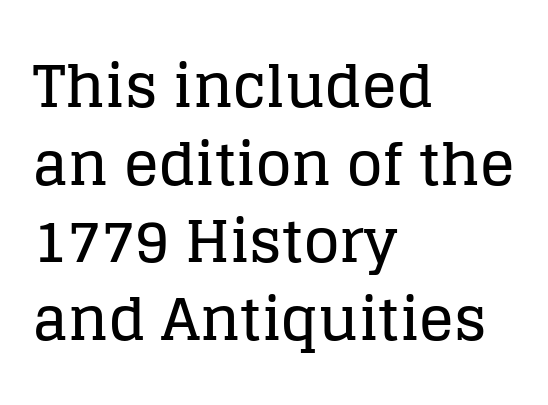
The image shows 58 px serif type, upright; set left-aligned, normal line spacing (1.34x), normal letter spacing, not underlined; low stroke contrast and a large x-height.
